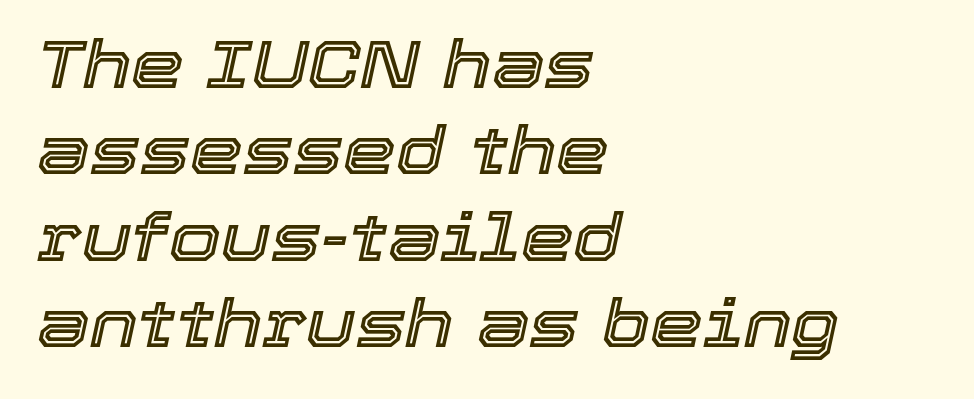
The image shows 67 px text type, italic (leaning right); set left-aligned, normal line spacing (1.29x), normal letter spacing, not underlined; a medium x-height.
